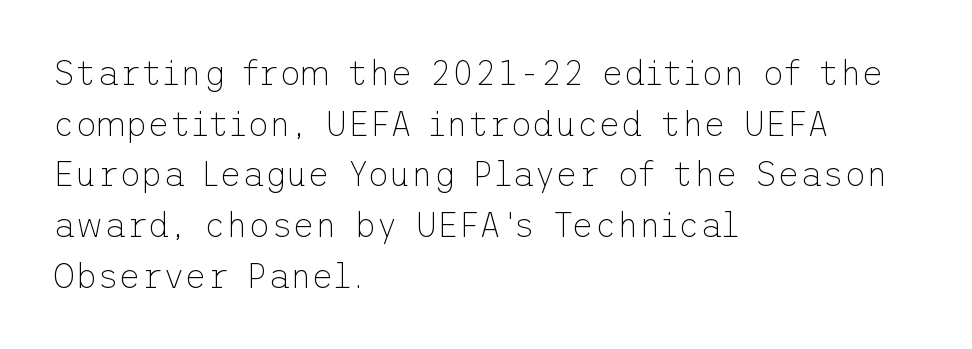
Q: Is the text bold? A: No.
Q: Is the text italic (slanted)? A: No, it is upright.
Q: Is the typeface a serif or a sans-serif typeface? A: Sans-serif.
Q: Is the text underlined? A: No.
Q: How is the paragraph aligned? A: Left-aligned.
Q: Is the spacing between letters normal or unusually wide? A: Normal.
Q: Is the spacing between lines tight, normal or loose? A: Normal.
Q: Width (condensed, normal, or wide)? A: Normal.
Q: Stroke contrast? A: Low.
Q: x-height? A: Medium.
